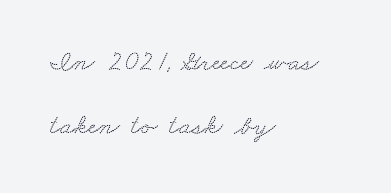
Line starts are locked; line ends wander. Decoration check: the copy has no underline. Each letter keeps its own natural width here, so spacing adapts to shape. Words appear dense and cohesive because spacing is normal.
